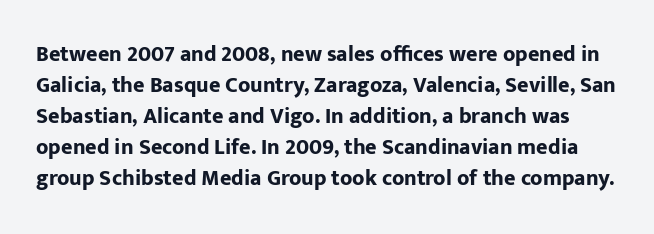
The image shows 22 px bold type, upright; set normal line spacing (1.41x), normal letter spacing, not underlined.
